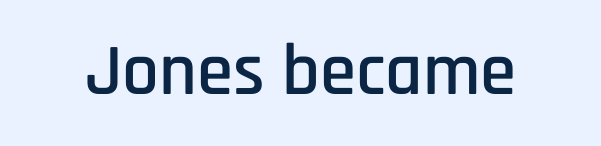
This sample uses plain, unmodified letter spacing. Classification — sans serif. Ascenders rise straight up at ninety degrees. You could not count columns in this text — the font is proportionally spaced.
